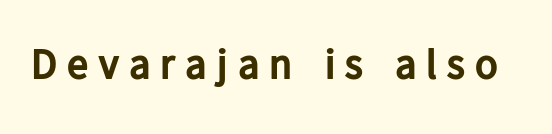
The image shows 43 px bold sans-serif type, upright; set unusually wide letter spacing (+0.23 em), not underlined; low stroke contrast and a medium x-height.
